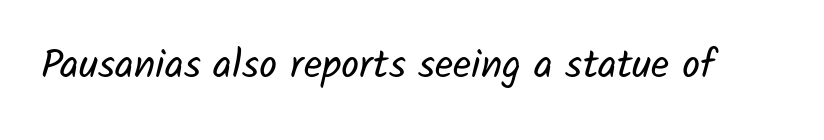
The image shows 40 px regular-weight sans-serif type; set normal letter spacing, not underlined; low stroke contrast and a medium x-height.
